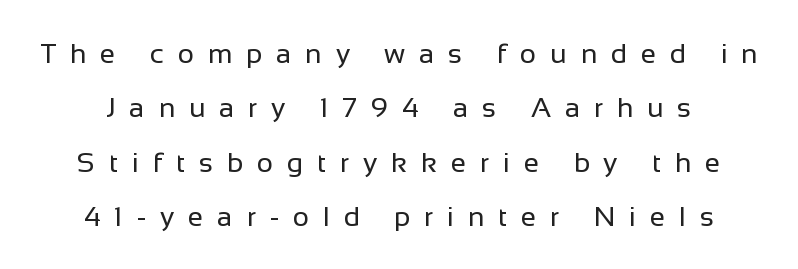
Q: Is the text bold? A: No.
Q: Is the text italic (slanted)? A: No, it is upright.
Q: Is the typeface a serif or a sans-serif typeface? A: Sans-serif.
Q: Is the text underlined? A: No.
Q: Is the spacing between letters normal or unusually wide? A: Unusually wide.
Q: Is the spacing between lines tight, normal or loose? A: Loose.
Q: Width (condensed, normal, or wide)? A: Normal.
Q: Stroke contrast? A: Low.
Q: x-height? A: Medium.
Q: Monospaced? A: No.
